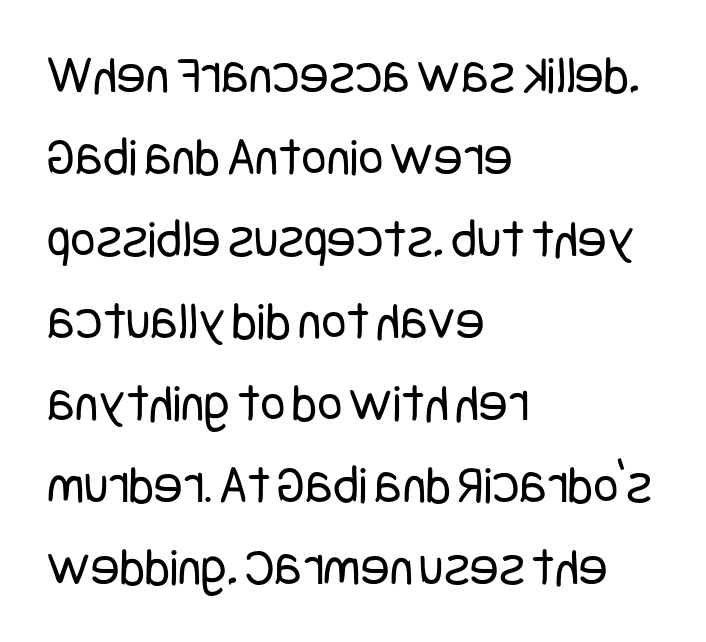
The image shows 54 px regular-weight, condensed sans-serif type, upright; set left-aligned, normal line spacing (1.52x), normal letter spacing, not underlined; low stroke contrast and a large x-height.
